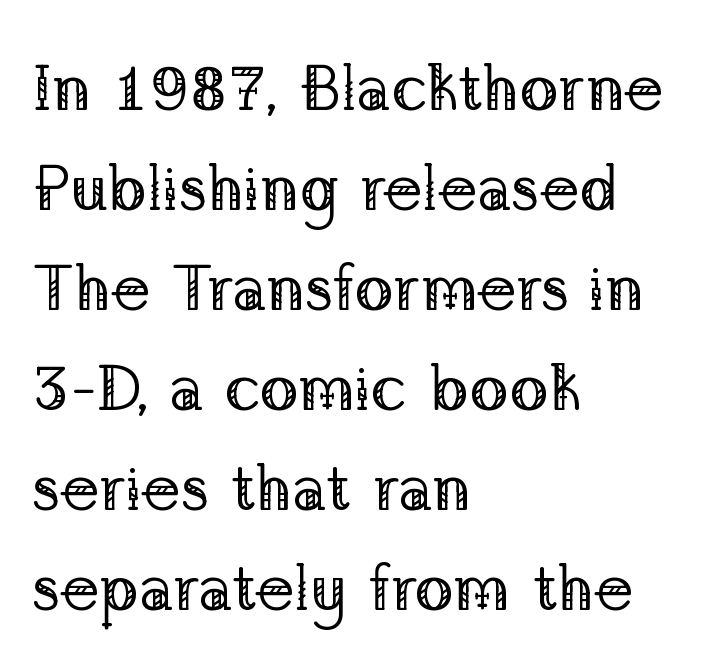
Q: Is the text bold? A: No.
Q: Is the text italic (slanted)? A: No, it is upright.
Q: Is the typeface a serif or a sans-serif typeface? A: Serif.
Q: Is the text underlined? A: No.
Q: How is the paragraph aligned? A: Left-aligned.
Q: Is the spacing between letters normal or unusually wide? A: Normal.
Q: Is the spacing between lines tight, normal or loose? A: Normal.
Q: Width (condensed, normal, or wide)? A: Normal.
Q: Stroke contrast? A: Low.
Q: x-height? A: Medium.
Q: Monospaced? A: No.
